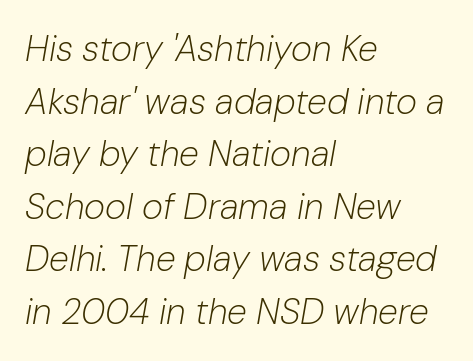
Q: Is the text bold? A: No.
Q: Is the text italic (slanted)? A: Yes, it leans right by about 10 degrees.
Q: Is the text underlined? A: No.
Q: How is the paragraph aligned? A: Left-aligned.
Q: Is the spacing between letters normal or unusually wide? A: Normal.
Q: Is the spacing between lines tight, normal or loose? A: Normal.
Q: Width (condensed, normal, or wide)? A: Normal.
Q: Stroke contrast? A: Low.
Q: x-height? A: Medium.
Q: Monospaced? A: No.
